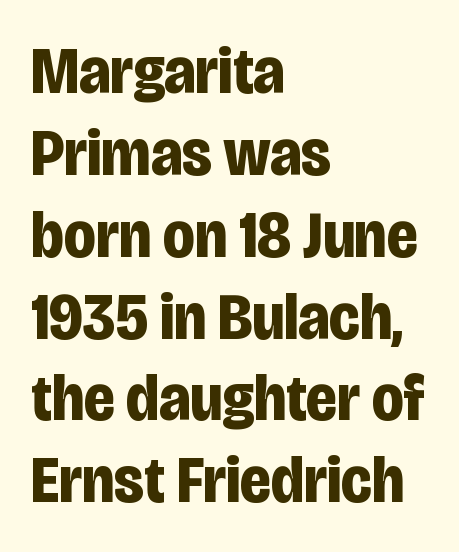
Q: Is the text bold? A: Yes.
Q: Is the text italic (slanted)? A: No, it is upright.
Q: Is the typeface a serif or a sans-serif typeface? A: Sans-serif.
Q: Is the text underlined? A: No.
Q: How is the paragraph aligned? A: Left-aligned.
Q: Is the spacing between letters normal or unusually wide? A: Normal.
Q: Width (condensed, normal, or wide)? A: Condensed.
Q: Stroke contrast? A: Low.
Q: x-height? A: Large.
Q: Monospaced? A: No.
